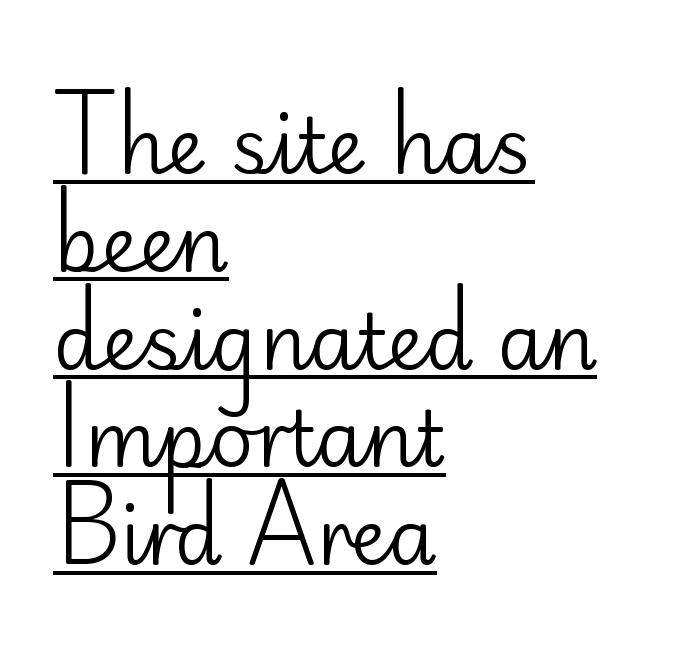
Weight: in the light-to-regular range. The letterforms sit shoulder to shoulder at normal distance. Short and long lines alike share a common starting point at left. This sample uses a sans-serif face. Every word sits above its own underline.
